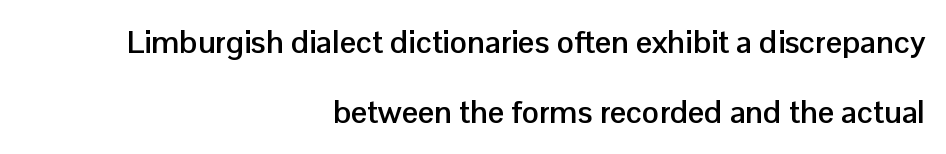
{"serif": "no", "italic": "no", "bold": "yes", "weight": "semibold", "width": "normal", "stroke_contrast": "low", "x_height": "medium", "monospaced": "no", "underline": "no", "align": "right", "line_spacing": "loose", "line_spacing_ratio": 2.18, "letter_spacing": "normal", "letter_spacing_em": 0.0, "glyph_px": 32}
